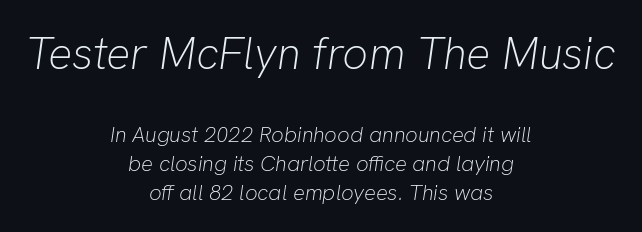
{"italic": "yes", "lean": "right", "slant_degrees": 8, "bold": "no", "weight": "light", "width": "normal", "stroke_contrast": "low", "x_height": "medium", "monospaced": "no", "underline": "no", "align": "center", "line_spacing": "normal", "line_spacing_ratio": 1.33, "letter_spacing": "normal", "letter_spacing_em": 0.0, "larger_block": "first", "size_ratio": 2.05, "glyph_px": 45}
